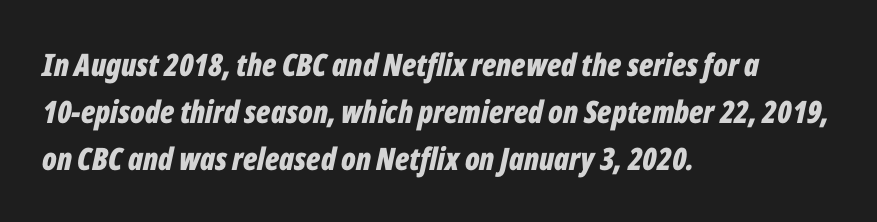
Proportional: the letters do not fall into vertical columns. Descenders hang freely into open space. Line beginnings align vertically; line endings do not. The passage shown stacks its lines at a standard gap. This is heavy type, rendered in bold. There is no visible air inserted between adjacent glyphs.
